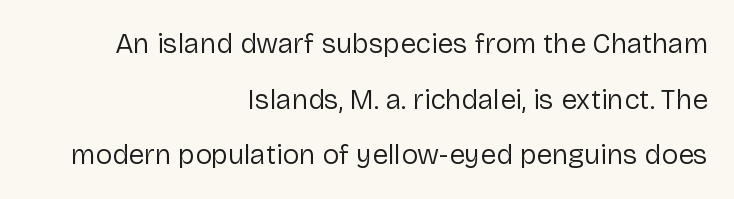
Designer's note — italics off, roman on. Plain, unruled lines of type. The rendering keeps characters at their native spacing. Line spacing here is loose. Classification — sans serif. A typesetter would call this proportional, since set widths differ per character.
